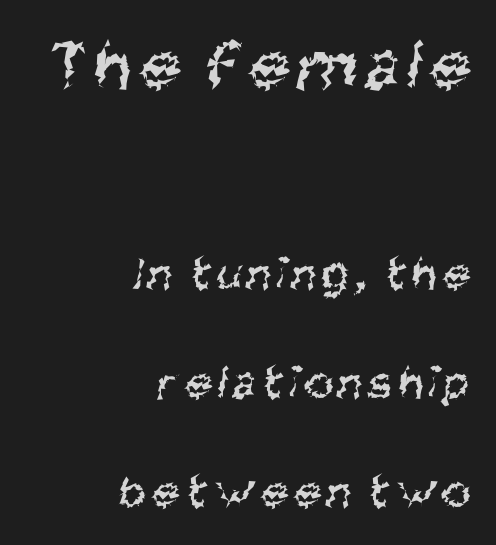
Visually the block forms a straight wall on the right and a jagged coastline on the left. A typesetter would call this proportional, since set widths differ per character. Whoever set this chose breathing room over compactness in the vertical rhythm. Two sizes are in play, and the larger belongs to the first block.
